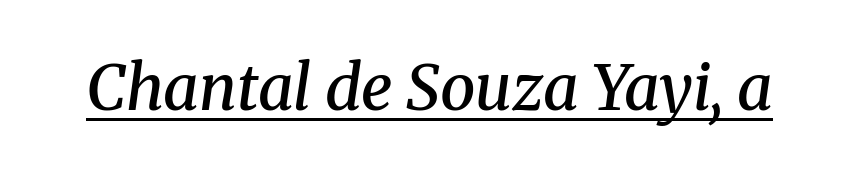
The image shows 63 px semibold serif type, italic (leaning right); set normal letter spacing, underlined; medium stroke contrast and a medium x-height.
